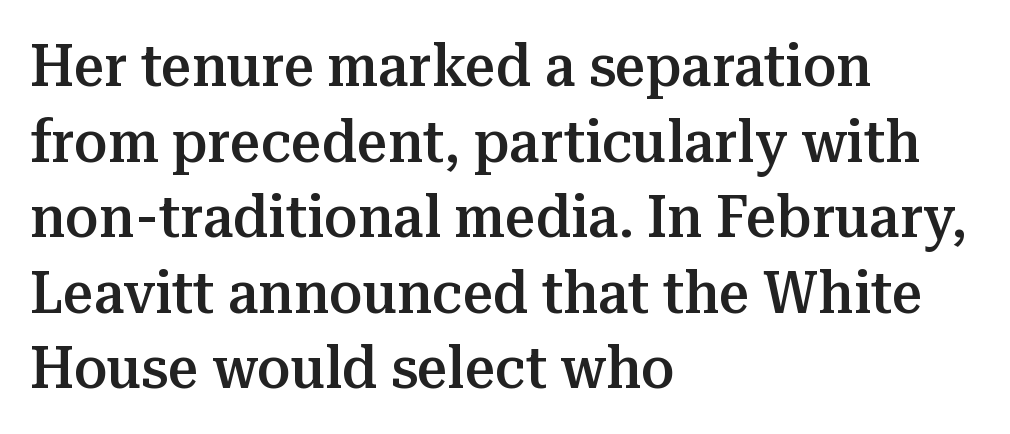
The characters display serif detailing at their extremities. Is the letter spacing exaggerated? No — it looks like the ordinary default. The letters are semibold — heavier than regular but short of a full bold. Do the characters align in a grid? No, the font is proportional. Lines of text with bare space underneath.
